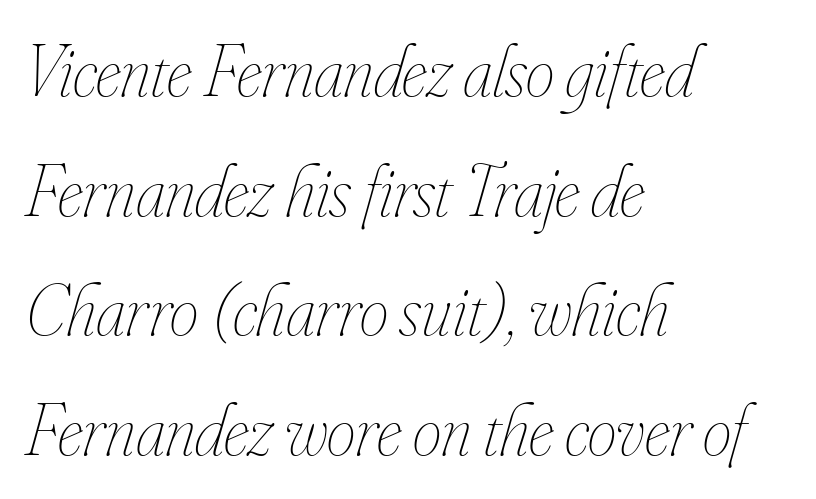
Q: Is the text bold? A: No.
Q: Is the text italic (slanted)? A: Yes, it leans right by about 16 degrees.
Q: Is the text underlined? A: No.
Q: How is the paragraph aligned? A: Left-aligned.
Q: Is the spacing between letters normal or unusually wide? A: Normal.
Q: Is the spacing between lines tight, normal or loose? A: Normal.
Q: Width (condensed, normal, or wide)? A: Condensed.
Q: Stroke contrast? A: Low.
Q: x-height? A: Small.
Q: Monospaced? A: No.
